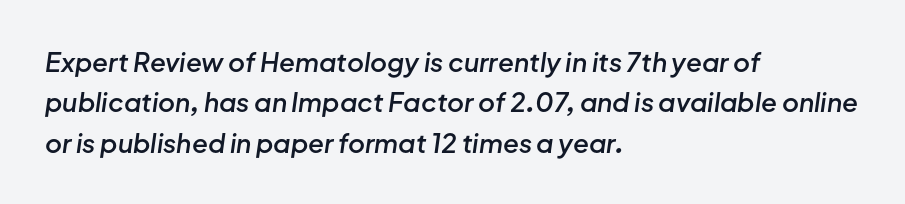
The image shows 26 px text type, italic (leaning right); set left-aligned, normal line spacing (1.55x), normal letter spacing, not underlined.
